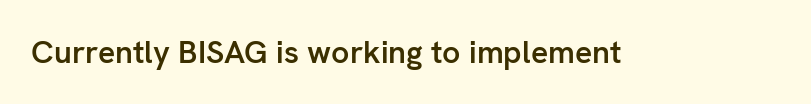
The image shows 32 px semibold sans-serif type, upright; set normal letter spacing, not underlined; low stroke contrast and a medium x-height.
